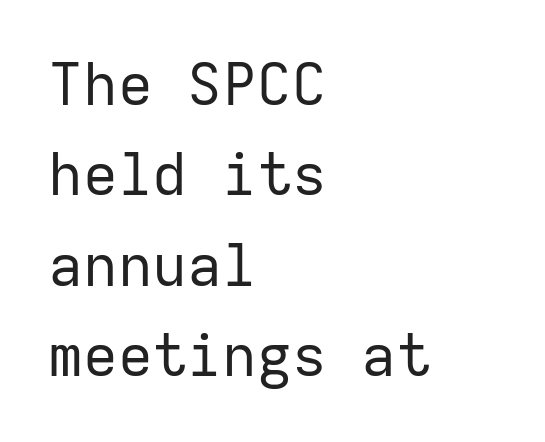
Q: Is the text bold? A: No.
Q: Is the text italic (slanted)? A: No, it is upright.
Q: Is the typeface a serif or a sans-serif typeface? A: Sans-serif.
Q: Is the text underlined? A: No.
Q: How is the paragraph aligned? A: Left-aligned.
Q: Is the spacing between letters normal or unusually wide? A: Normal.
Q: Is the spacing between lines tight, normal or loose? A: Normal.
Q: Width (condensed, normal, or wide)? A: Normal.
Q: Stroke contrast? A: Low.
Q: x-height? A: Medium.
Q: Monospaced? A: Yes.
